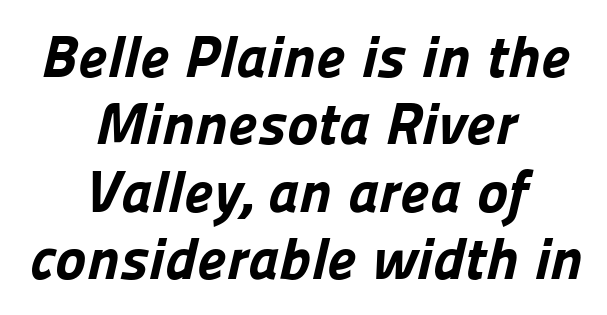
The image shows 59 px bold sans-serif type; set centered, tight line spacing (1.14x), normal letter spacing, not underlined; low stroke contrast and a medium x-height.
